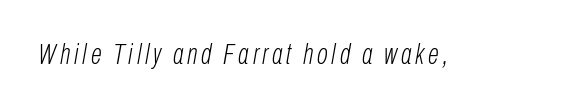
The image shows 29 px light, condensed type, italic (leaning right); set not underlined; low stroke contrast and a medium x-height.
